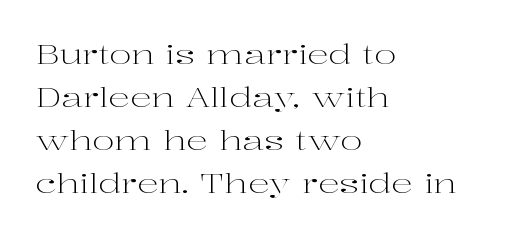
{"italic": "no", "bold": "no", "underline": "no", "align": "left", "line_spacing": "normal", "line_spacing_ratio": 1.59, "letter_spacing": "normal", "letter_spacing_em": 0.0, "glyph_px": 27}
